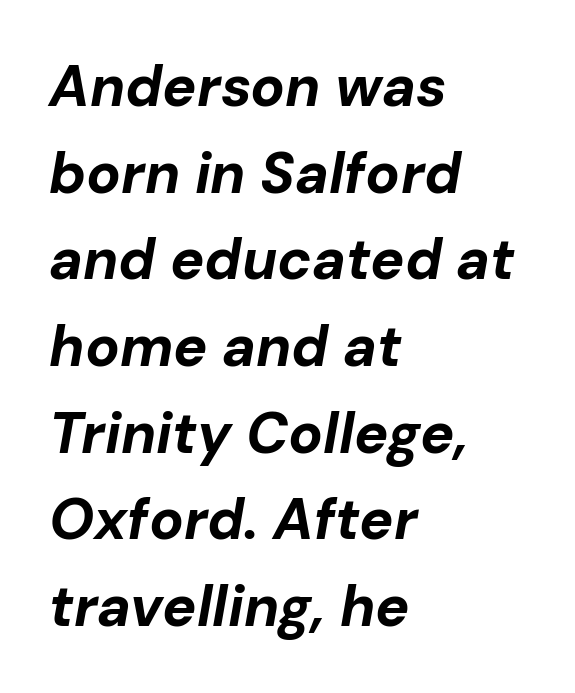
Q: Is the text bold? A: Yes.
Q: Is the text italic (slanted)? A: Yes, it leans right by about 10 degrees.
Q: Is the text underlined? A: No.
Q: How is the paragraph aligned? A: Left-aligned.
Q: Is the spacing between letters normal or unusually wide? A: Normal.
Q: Is the spacing between lines tight, normal or loose? A: Normal.
Q: Width (condensed, normal, or wide)? A: Normal.
Q: Stroke contrast? A: Low.
Q: x-height? A: Medium.
Q: Monospaced? A: No.
